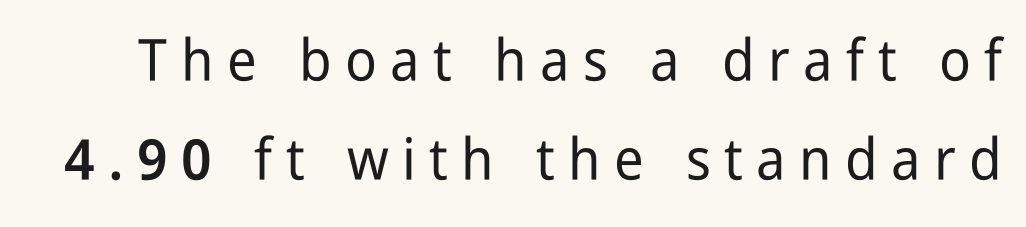
Q: Is the text italic (slanted)? A: No, it is upright.
Q: Is the typeface a serif or a sans-serif typeface? A: Sans-serif.
Q: Is the text underlined? A: No.
Q: Is the spacing between letters normal or unusually wide? A: Unusually wide.
Q: Width (condensed, normal, or wide)? A: Condensed.
Q: Stroke contrast? A: Low.
Q: x-height? A: Medium.
Q: Monospaced? A: No.
